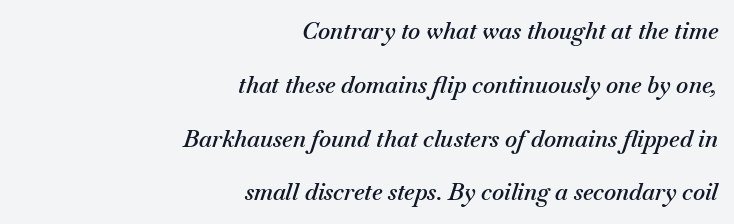
The image shows 23 px text type, italic (leaning right); set right-aligned, loose line spacing (2.34x), normal letter spacing, not underlined.
